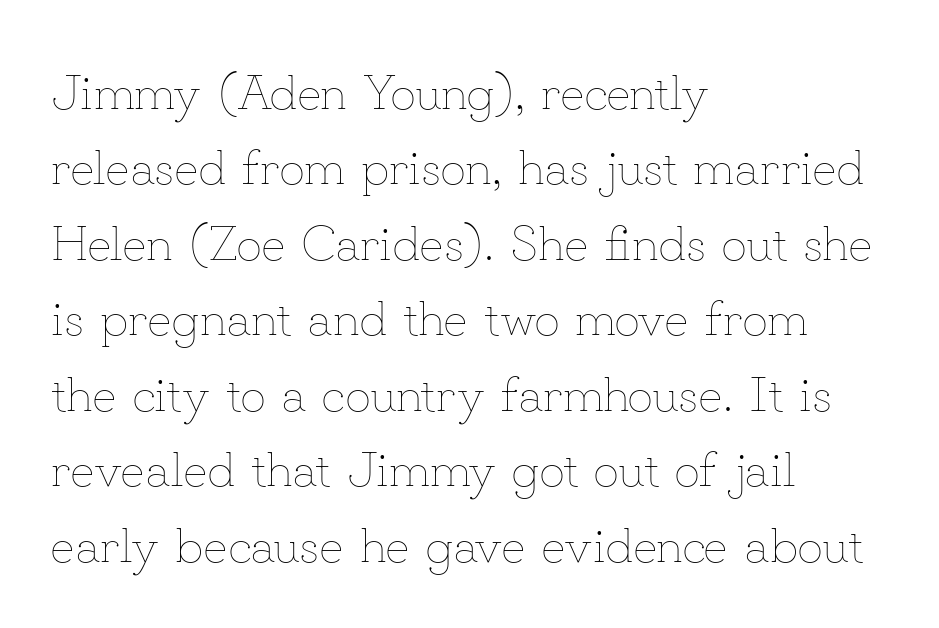
A bare baseline throughout the passage. These lines stack with their left ends in a neat column. If you drew a line through each stem, it would be perfectly vertical. A typesetter would call this zero additional tracking. Here the designer chose a conventional face with non-uniform glyph widths. Is this a heavy cut? Hardly; it is regular or lighter.
